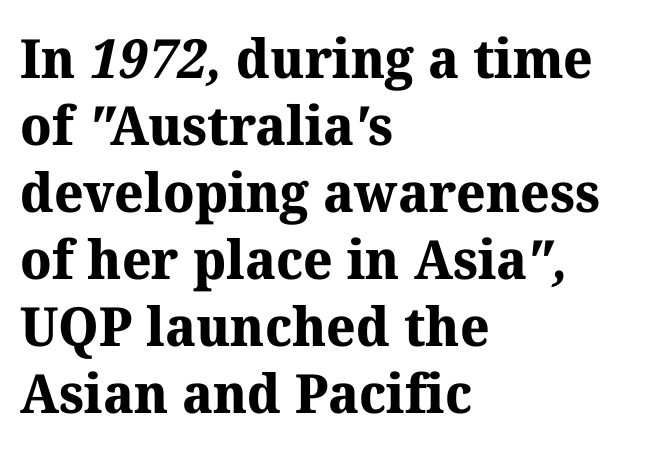
{"serif": "yes", "bold": "yes", "weight": "bold", "width": "normal", "stroke_contrast": "medium", "x_height": "medium", "monospaced": "no", "underline": "no", "align": "left", "line_spacing_ratio": 1.24, "letter_spacing": "normal", "letter_spacing_em": 0.0, "glyph_px": 54}
